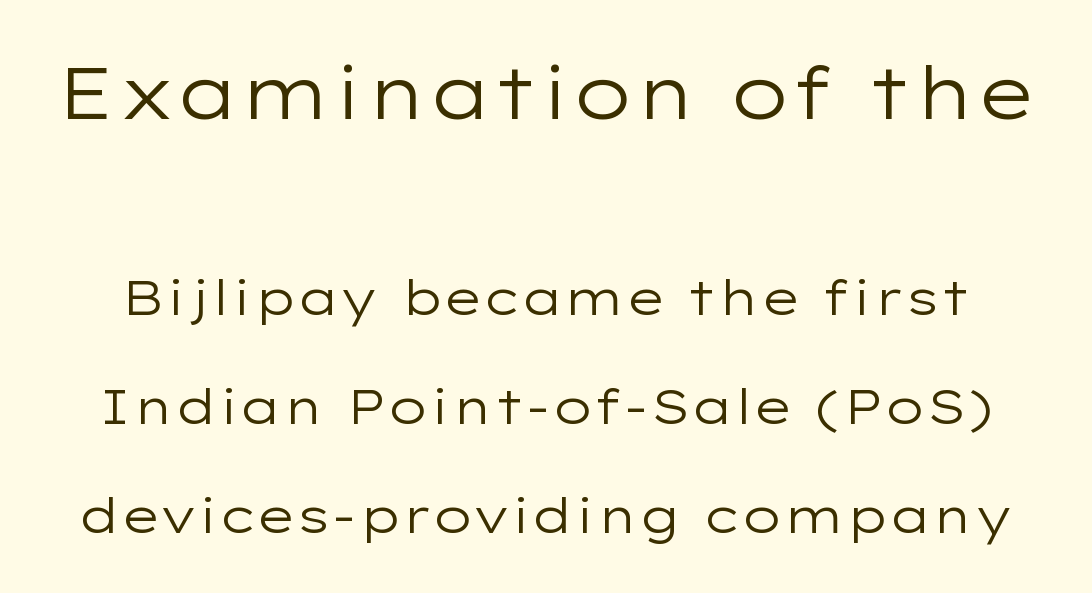
Q: Is the text bold? A: No.
Q: Is the text italic (slanted)? A: No, it is upright.
Q: Is the typeface a serif or a sans-serif typeface? A: Sans-serif.
Q: Is the text underlined? A: No.
Q: Is the spacing between letters normal or unusually wide? A: Normal.
Q: Is the spacing between lines tight, normal or loose? A: Loose.
Q: Which block of text is set in a larger size, the first (top) or the second (bottom)? A: The first (top) one.
Q: Width (condensed, normal, or wide)? A: Wide.
Q: Stroke contrast? A: Low.
Q: x-height? A: Medium.
Q: Monospaced? A: No.
